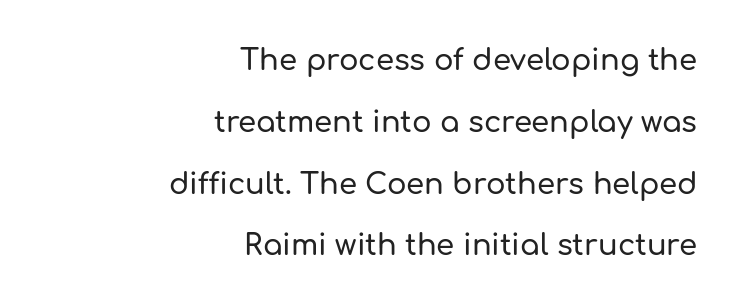
Observe the ordinary spacing: letters are neighbours, not strangers. You can tell from the bare stems that sans-serif type was used. Is this a fixed-width face? No — the glyphs have proportional, varying widths. The specimen reads as upright at a glance. Lines of text with bare space underneath. Leading is clearly above the norm, producing a sparse column.
